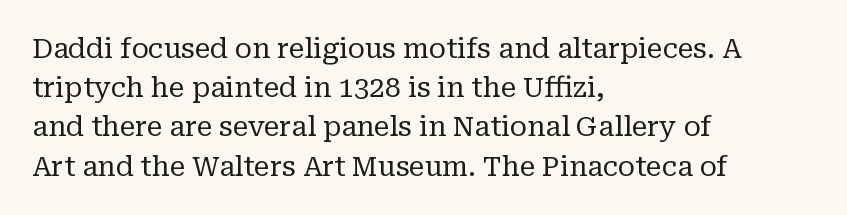
The image shows 28 px regular-weight serif type, upright; set left-aligned, normal line spacing (1.4x), normal letter spacing, not underlined; low stroke contrast and a medium x-height.
